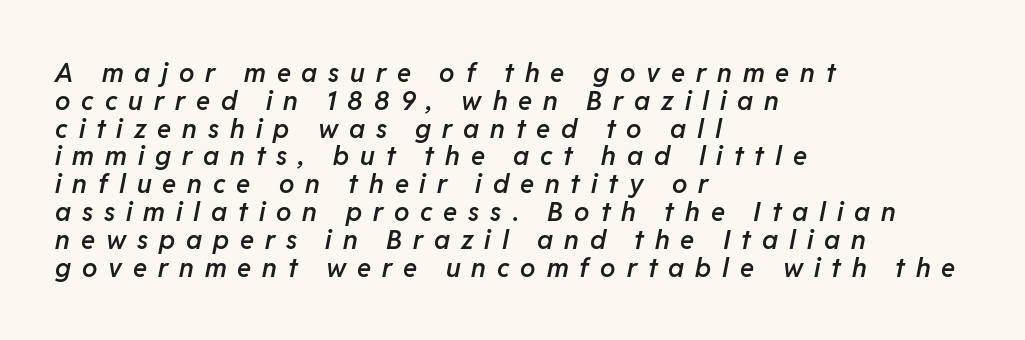
Q: Is the text bold? A: Semi-bold.
Q: Is the text italic (slanted)? A: Yes, it leans right by about 11 degrees.
Q: Is the text underlined? A: No.
Q: How is the paragraph aligned? A: Left-aligned.
Q: Is the spacing between letters normal or unusually wide? A: Unusually wide.
Q: Is the spacing between lines tight, normal or loose? A: Tight.
